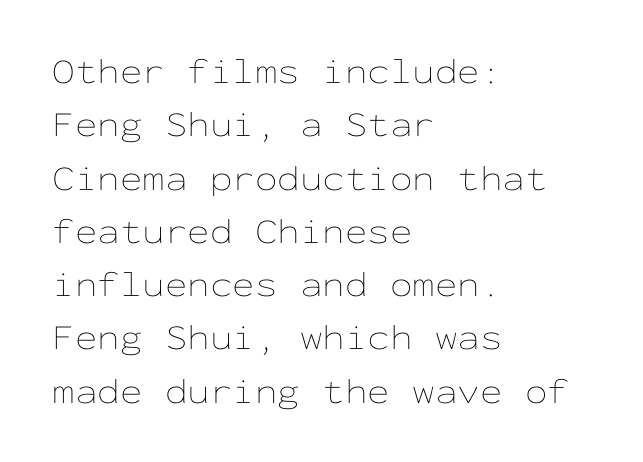
{"italic": "no", "bold": "no", "weight": "thin", "width": "wide", "stroke_contrast": "low", "x_height": "medium", "monospaced": "yes", "underline": "no", "align": "left", "line_spacing": "normal", "line_spacing_ratio": 1.48, "letter_spacing": "normal", "letter_spacing_em": 0.0, "glyph_px": 36}
